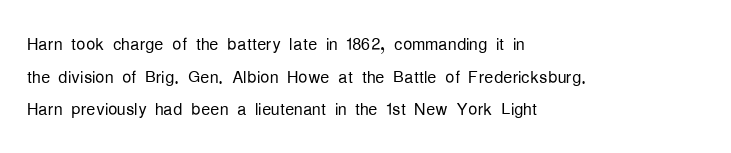
Q: Is the text bold? A: No.
Q: Is the text italic (slanted)? A: No, it is upright.
Q: Is the text underlined? A: No.
Q: How is the paragraph aligned? A: Left-aligned.
Q: Is the spacing between letters normal or unusually wide? A: Normal.
Q: Is the spacing between lines tight, normal or loose? A: Normal.
